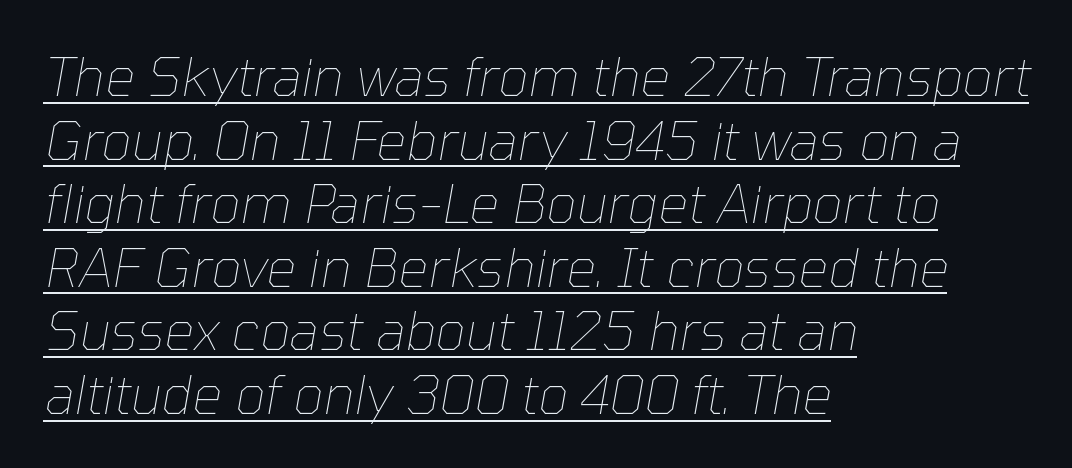
Q: Is the text bold? A: No.
Q: Is the text italic (slanted)? A: Yes, it leans right by about 10 degrees.
Q: Is the text underlined? A: Yes.
Q: How is the paragraph aligned? A: Left-aligned.
Q: Is the spacing between letters normal or unusually wide? A: Normal.
Q: Width (condensed, normal, or wide)? A: Normal.
Q: Stroke contrast? A: Low.
Q: x-height? A: Medium.
Q: Monospaced? A: No.
